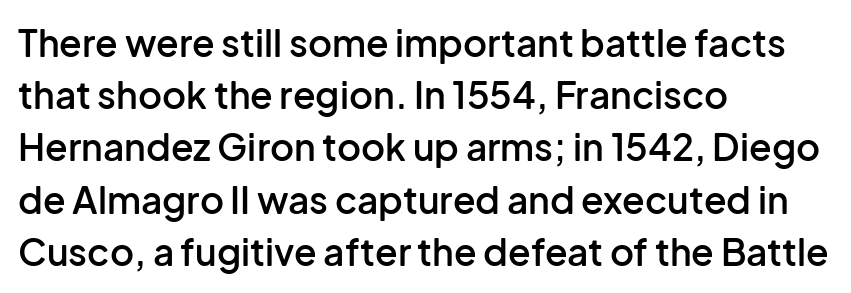
The face used here is a sans, in the tradition of grotesques and geometrics. Looks like regular typesetting: each glyph gets only the width it needs. Reading down the column, the eye jumps a familiar distance to each next line. The lines in this sample share a left origin and differ only in where they stop. What weight is shown? A semibold, between regular and bold. Nobody touched the tracking dial on this one.
